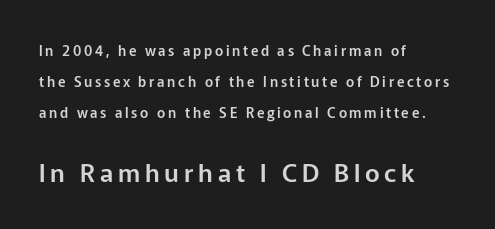
Look at the glyph heights: the lower group is clearly the bigger setting. The paragraph shown leans on its left margin. Unlike italic type, these characters show no tilt at all. Widely set lines give the paragraph a tall, airy silhouette. The passage shown is not underscored anywhere.
